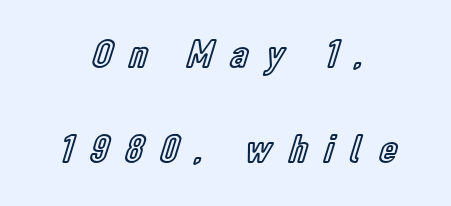
{"width": "condensed", "x_height": "medium", "monospaced": "no", "underline": "no", "align": "center", "line_spacing": "loose", "line_spacing_ratio": 2.38, "letter_spacing": "wide", "letter_spacing_em": 0.45, "glyph_px": 40}
